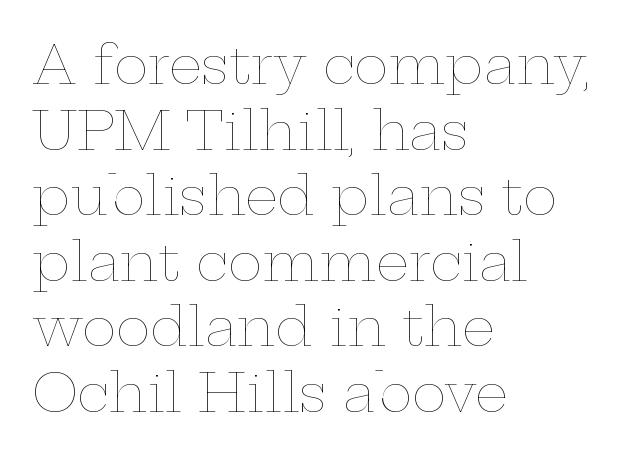
{"italic": "no", "bold": "no", "weight": "thin", "width": "wide", "stroke_contrast": "low", "x_height": "medium", "monospaced": "no", "underline": "no", "align": "left", "line_spacing": "normal", "line_spacing_ratio": 1.26, "letter_spacing": "normal", "letter_spacing_em": 0.0, "glyph_px": 52}
